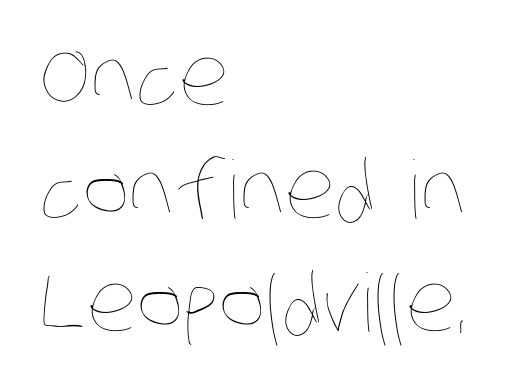
Descender tails drop into unmarked territory. Reading down the column, the eye jumps a familiar distance to each next line. The ragged edge is on the right, which tells us the setting is flush left. Words appear dense and cohesive because spacing is normal. You could not count columns in this text — the font is proportionally spaced. Stroke mass is kept to a normal reading level or below.
